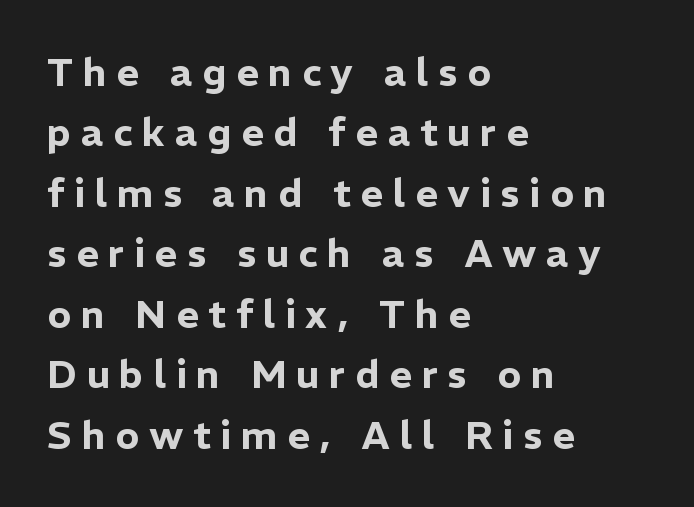
Q: Is the text italic (slanted)? A: No, it is upright.
Q: Is the typeface a serif or a sans-serif typeface? A: Sans-serif.
Q: Is the text underlined? A: No.
Q: How is the paragraph aligned? A: Left-aligned.
Q: Is the spacing between letters normal or unusually wide? A: Unusually wide.
Q: Is the spacing between lines tight, normal or loose? A: Normal.
Q: Width (condensed, normal, or wide)? A: Normal.
Q: Stroke contrast? A: Low.
Q: x-height? A: Medium.
Q: Monospaced? A: No.
